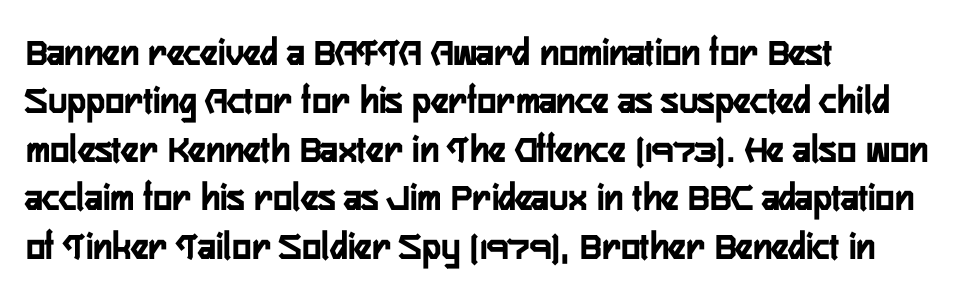
{"serif": "no", "italic": "no", "bold": "yes", "weight": "semibold", "width": "condensed", "stroke_contrast": "low", "x_height": "medium", "monospaced": "no", "underline": "no", "align": "left", "line_spacing_ratio": 1.21, "letter_spacing": "normal", "letter_spacing_em": 0.0, "glyph_px": 40}
